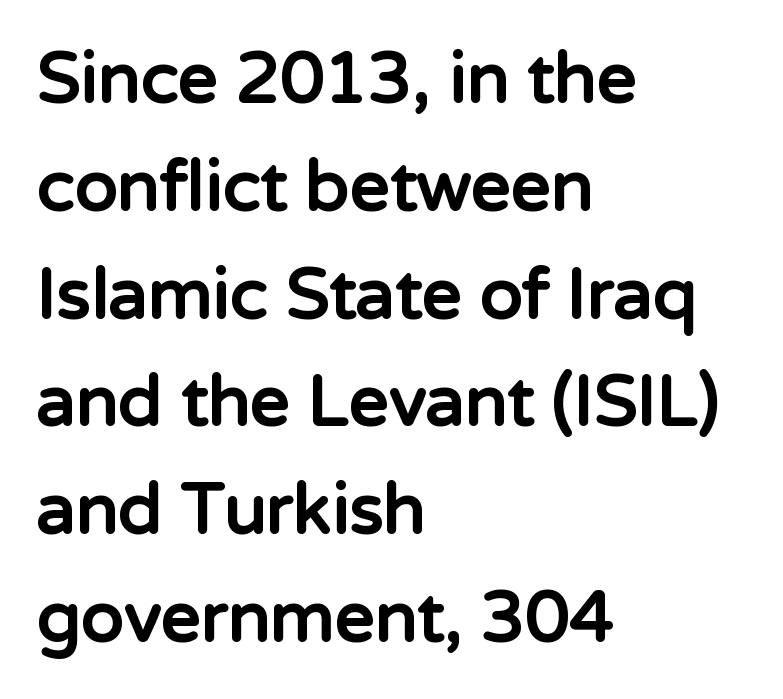
The image shows 70 px bold sans-serif type, upright; set left-aligned, normal line spacing (1.54x), normal letter spacing, not underlined; low stroke contrast and a medium x-height.
